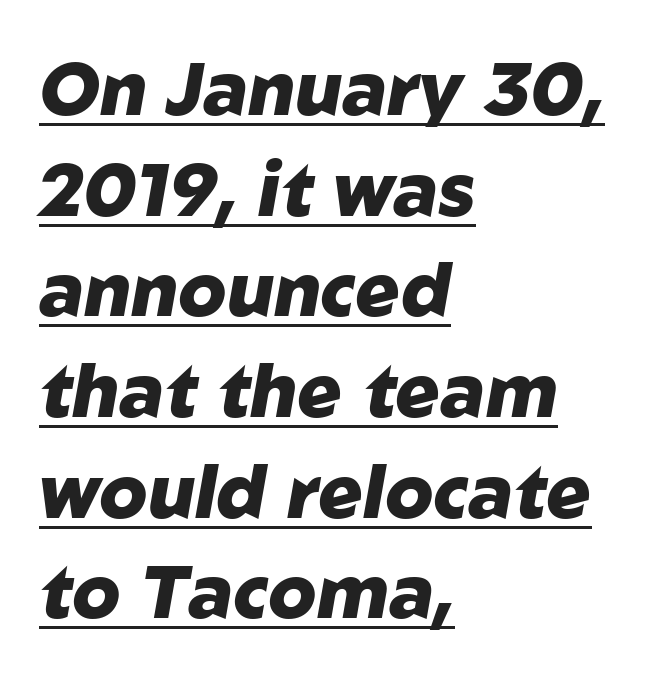
The image shows 74 px heavy type, italic (leaning right); set left-aligned, normal line spacing (1.36x), normal letter spacing, underlined; low stroke contrast and a medium x-height.
